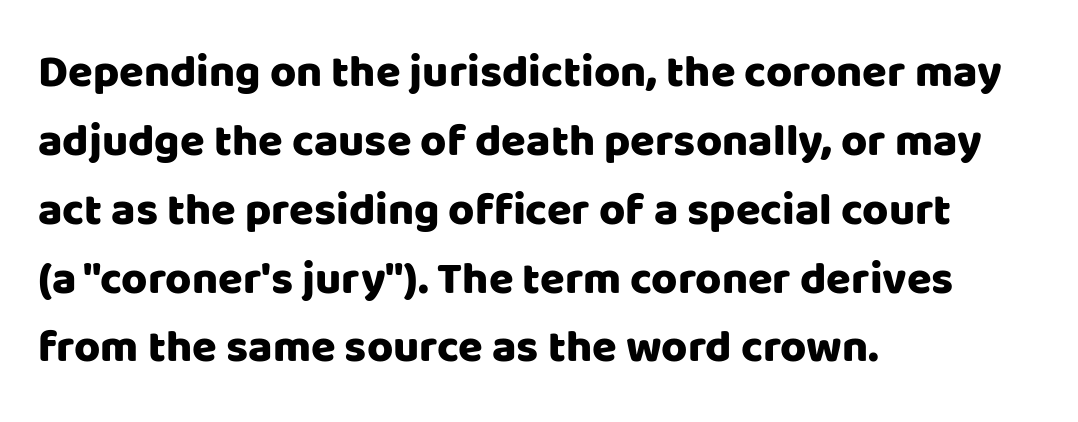
The image shows 45 px sans-serif type, upright; set left-aligned, normal line spacing (1.53x), normal letter spacing, not underlined; low stroke contrast and a large x-height.
